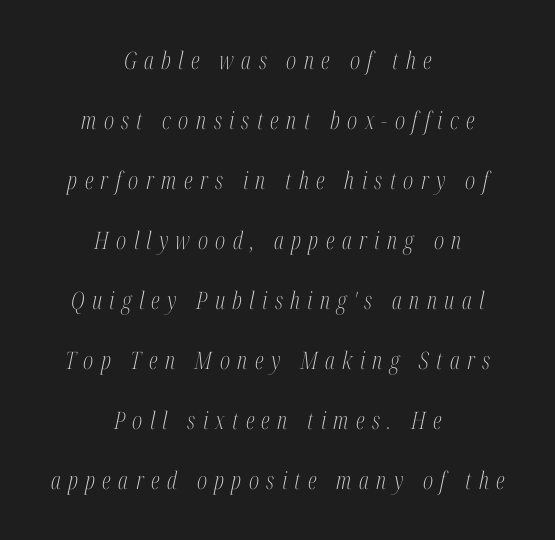
Q: Is the text bold? A: No.
Q: Is the text italic (slanted)? A: Yes, it leans right by about 12 degrees.
Q: Is the text underlined? A: No.
Q: How is the paragraph aligned? A: Centered.
Q: Is the spacing between letters normal or unusually wide? A: Unusually wide.
Q: Is the spacing between lines tight, normal or loose? A: Loose.
